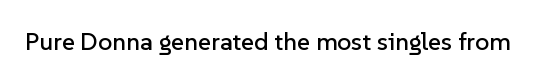
{"italic": "no", "underline": "no", "letter_spacing": "normal", "letter_spacing_em": 0.0, "glyph_px": 25}
